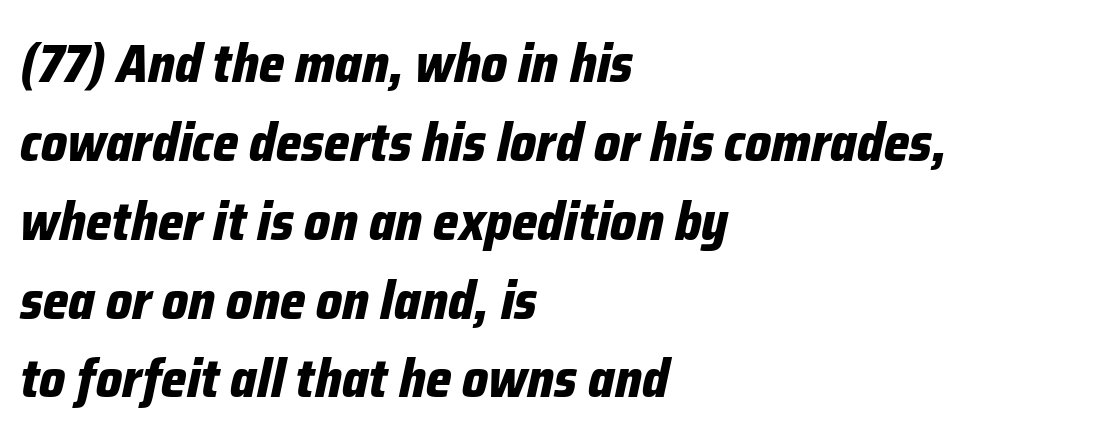
Caption: standard tracking, unaltered. Italic? Definitely — the glyphs are oblique. The compositor pushed each line to the left boundary. Caption: bold face, heavy strokes. The passage shown is not underscored anywhere. The leading is moderate, giving the passage an even texture.
